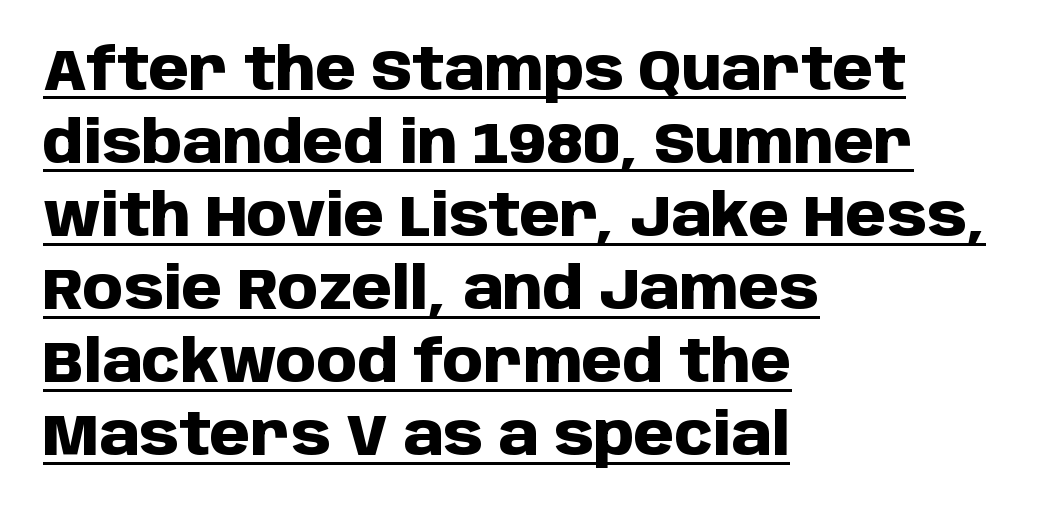
{"serif": "no", "italic": "no", "bold": "yes", "weight": "heavy", "width": "normal", "stroke_contrast": "low", "x_height": "large", "monospaced": "no", "underline": "yes", "align": "left", "line_spacing": "normal", "line_spacing_ratio": 1.26, "letter_spacing": "normal", "letter_spacing_em": 0.0, "glyph_px": 58}
